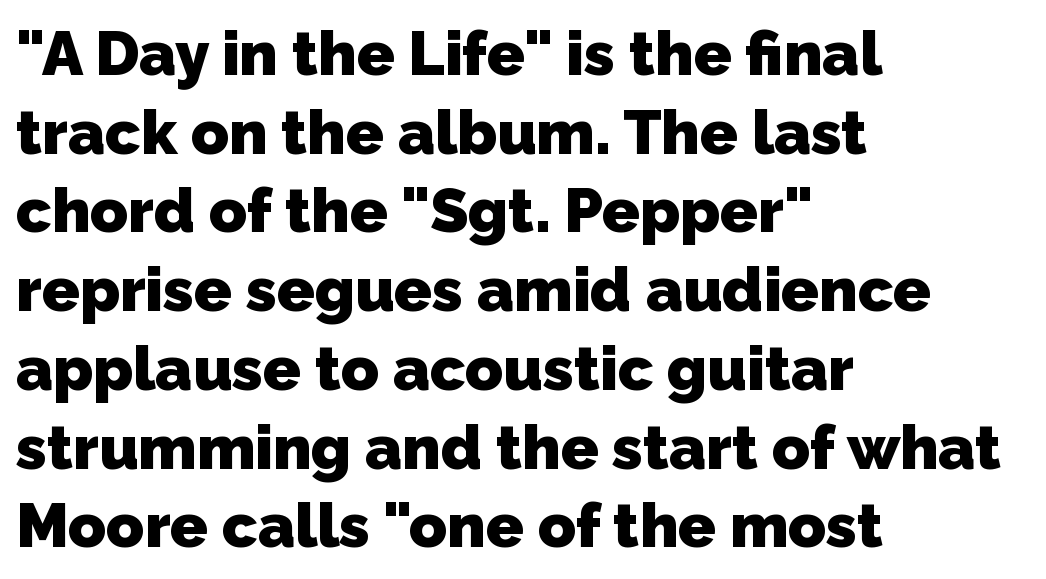
The baseline area is clear. Default kerning and tracking; the words read as compact shapes. Visually the block forms a straight wall on the left and a jagged coastline on the right. The passage shown stacks its lines at a standard gap. These lines are rendered in a variable-pitch font.
